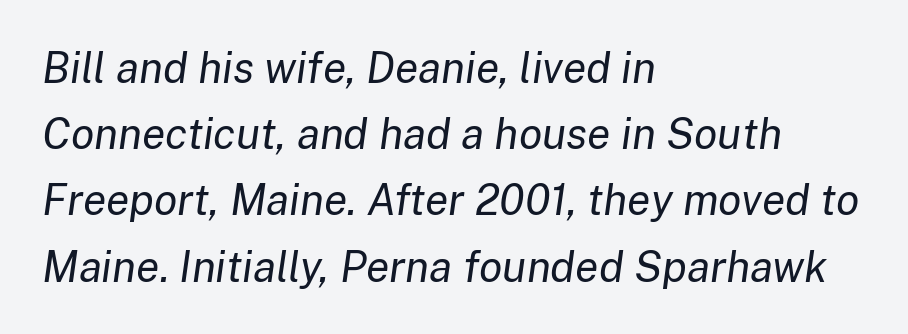
This is oblique type, the kind used for emphasis or titles. The passage shown stacks its lines at a standard gap. Unbolded letterforms with no extra heft. Where is the straight margin? On the left.
